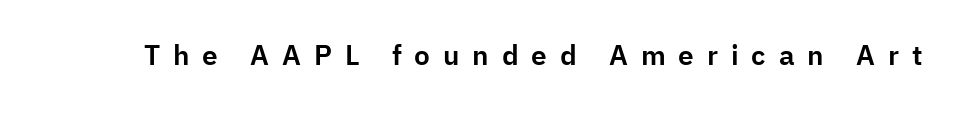
The image shows 28 px sans-serif type, upright; set unusually wide letter spacing (+0.46 em), not underlined; low stroke contrast and a medium x-height.
